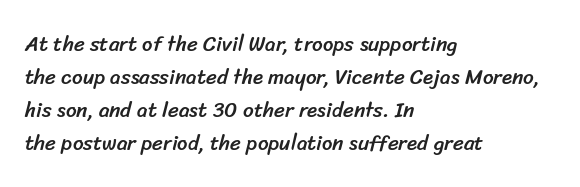
{"underline": "no", "align": "left", "line_spacing": "normal", "line_spacing_ratio": 1.57, "letter_spacing": "normal", "letter_spacing_em": 0.0, "glyph_px": 21}
